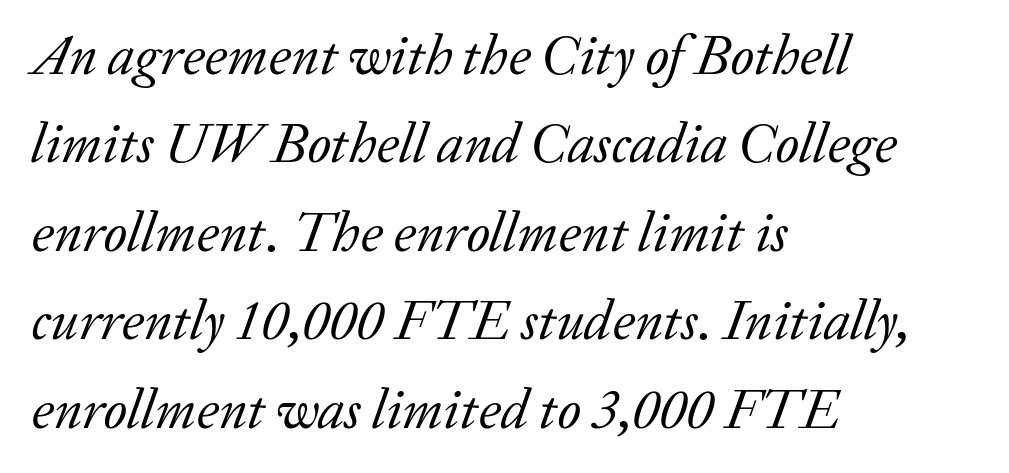
The image shows 56 px regular-weight serif type, italic (leaning right); set left-aligned, normal line spacing (1.58x), normal letter spacing, not underlined; low stroke contrast and a medium x-height.
